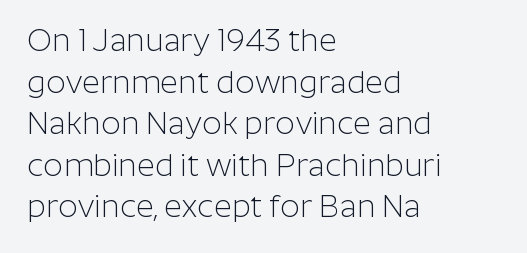
The type is set solid horizontally, with unmodified tracking. Weight: regular or lighter. A student would call this left alignment; a typographer would say flush left, rag right. Observe the absence of serifs on each vertical stroke in this sample. Ordinary non-slanted type is in use. The letters advance in unequal steps, a hallmark of proportional type.
